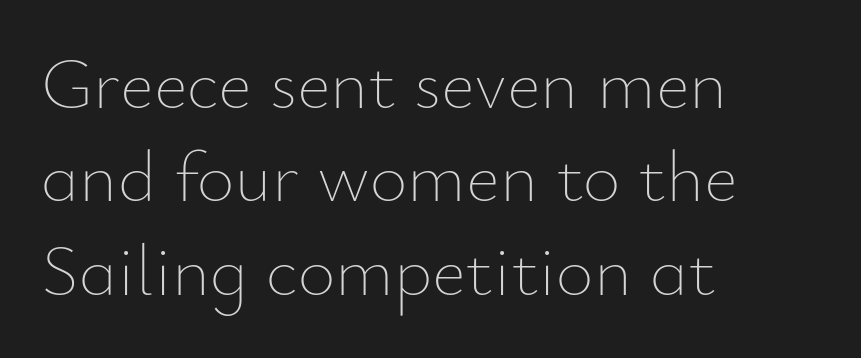
The image shows 73 px thin type, upright; set left-aligned, normal line spacing (1.28x), normal letter spacing, not underlined; low stroke contrast and a small x-height.
